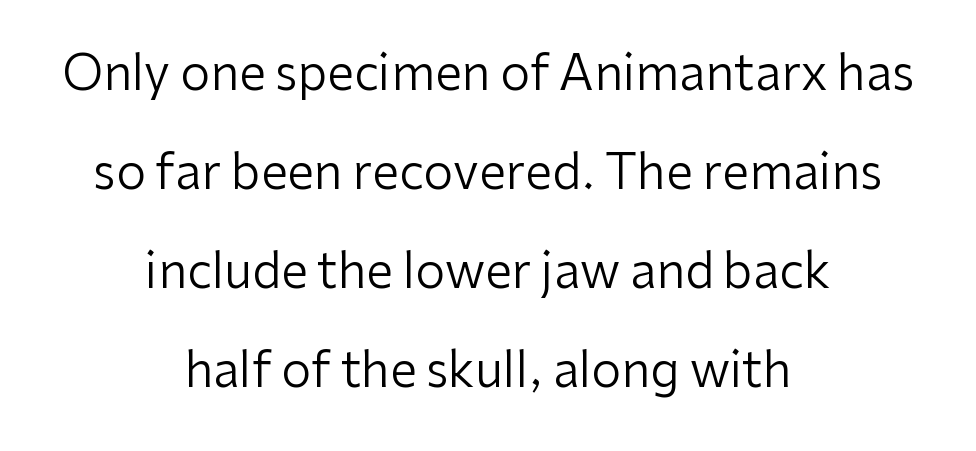
{"serif": "no", "italic": "no", "bold": "no", "weight": "regular", "width": "normal", "stroke_contrast": "low", "x_height": "medium", "monospaced": "no", "underline": "no", "align": "center", "line_spacing": "loose", "line_spacing_ratio": 2.06, "letter_spacing": "normal", "letter_spacing_em": 0.0, "glyph_px": 48}
